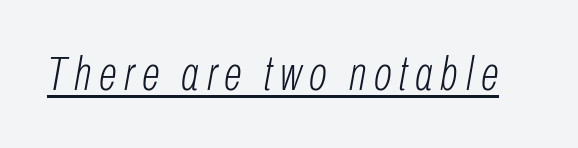
Q: Is the text bold? A: No.
Q: Is the text italic (slanted)? A: Yes, it leans right by about 10 degrees.
Q: Is the text underlined? A: Yes.
Q: Width (condensed, normal, or wide)? A: Condensed.
Q: Stroke contrast? A: Low.
Q: x-height? A: Medium.
Q: Monospaced? A: No.
